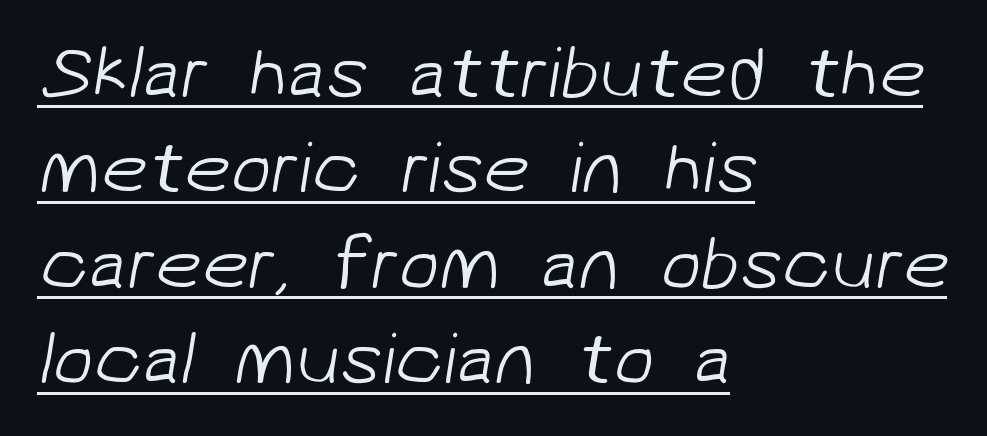
The image shows 74 px light sans-serif type; set left-aligned, normal line spacing (1.29x), normal letter spacing, underlined; low stroke contrast and a medium x-height.
